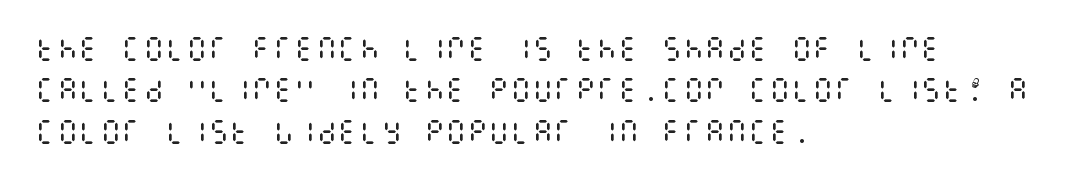
{"italic": "no", "bold": "no", "underline": "no", "align": "left", "line_spacing": "normal", "line_spacing_ratio": 1.53, "letter_spacing": "normal", "letter_spacing_em": 0.0, "glyph_px": 27}
